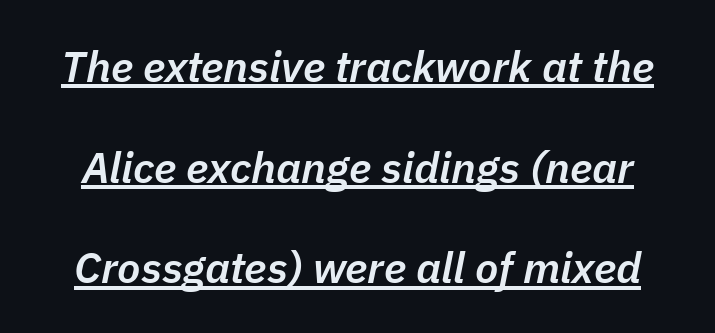
The image shows 43 px semibold type, italic (leaning right); set loose line spacing (2.34x), normal letter spacing, underlined; low stroke contrast and a medium x-height.
